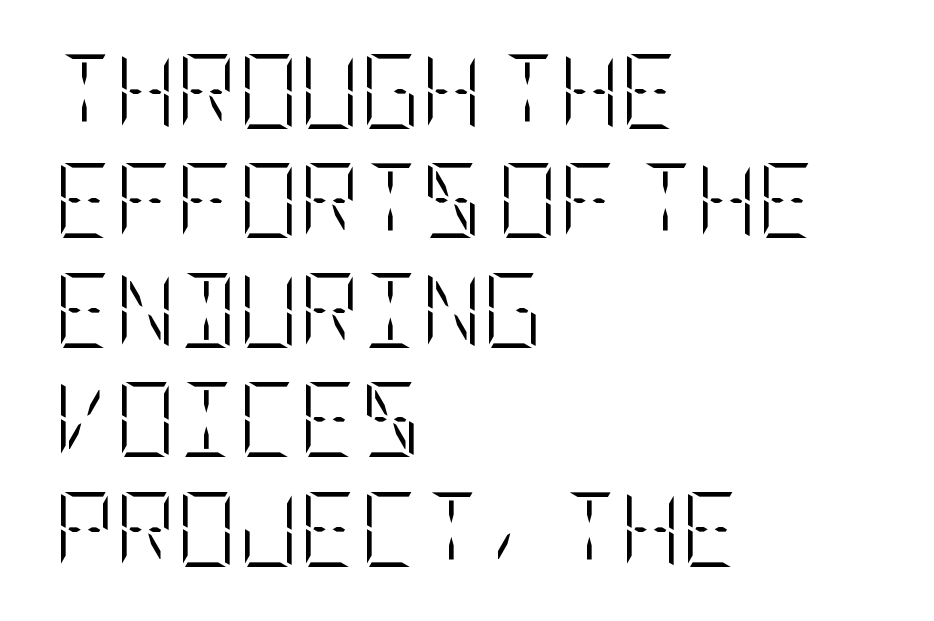
The image shows 75 px light, condensed type, upright; set left-aligned, normal line spacing (1.46x), normal letter spacing, not underlined; low stroke contrast and a large x-height.
